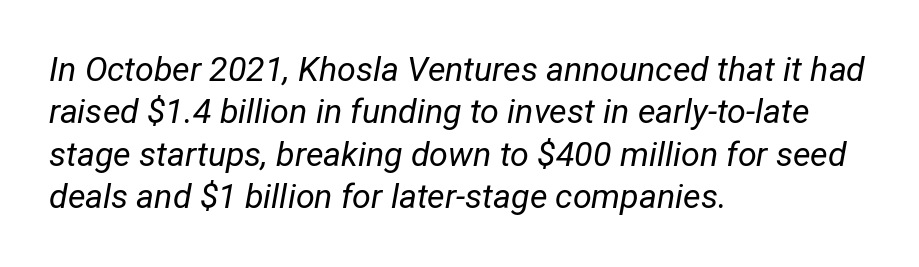
Q: Is the text bold? A: No.
Q: Is the text italic (slanted)? A: Yes, it leans right by about 12 degrees.
Q: Is the text underlined? A: No.
Q: How is the paragraph aligned? A: Left-aligned.
Q: Is the spacing between letters normal or unusually wide? A: Normal.
Q: Is the spacing between lines tight, normal or loose? A: Normal.
Q: Width (condensed, normal, or wide)? A: Condensed.
Q: Stroke contrast? A: Low.
Q: x-height? A: Medium.
Q: Monospaced? A: No.
